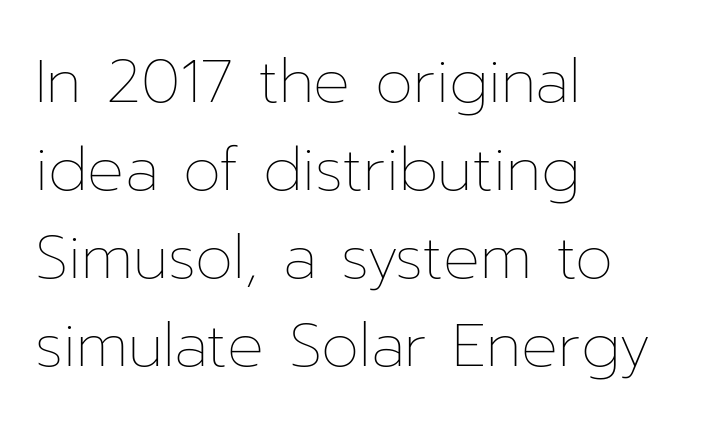
Q: Is the text bold? A: No.
Q: Is the text italic (slanted)? A: No, it is upright.
Q: Is the text underlined? A: No.
Q: How is the paragraph aligned? A: Left-aligned.
Q: Is the spacing between letters normal or unusually wide? A: Normal.
Q: Is the spacing between lines tight, normal or loose? A: Normal.
Q: Width (condensed, normal, or wide)? A: Normal.
Q: Stroke contrast? A: Low.
Q: x-height? A: Medium.
Q: Monospaced? A: No.
